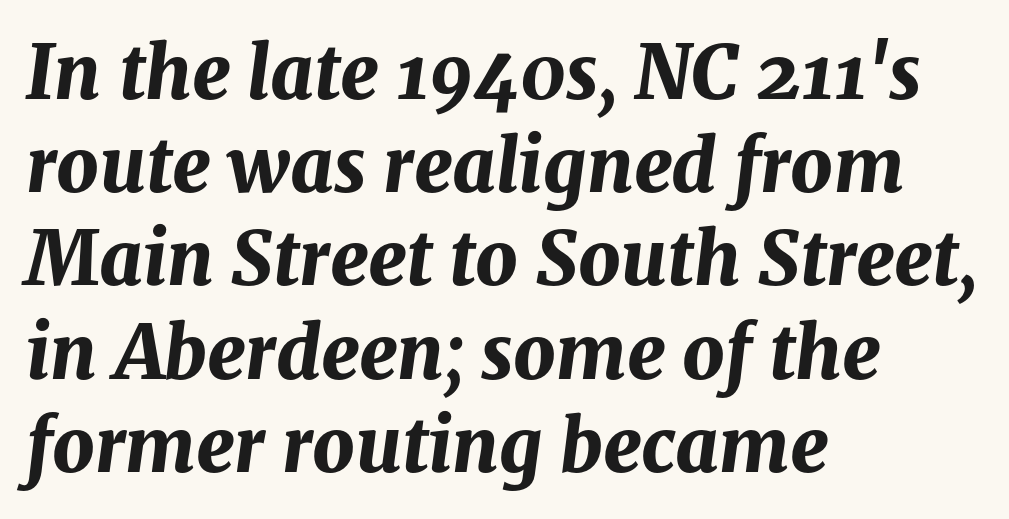
Q: Is the text bold? A: Yes.
Q: Is the text italic (slanted)? A: Yes, it leans right by about 8 degrees.
Q: Is the text underlined? A: No.
Q: How is the paragraph aligned? A: Left-aligned.
Q: Is the spacing between letters normal or unusually wide? A: Normal.
Q: Is the spacing between lines tight, normal or loose? A: Normal.
Q: Width (condensed, normal, or wide)? A: Normal.
Q: Stroke contrast? A: Medium.
Q: x-height? A: Medium.
Q: Monospaced? A: No.
